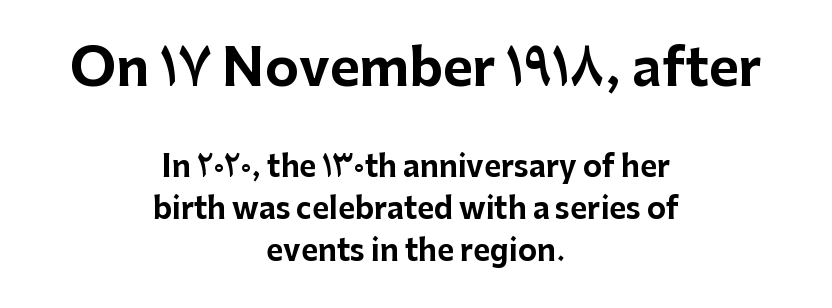
{"serif": "no", "italic": "no", "bold": "yes", "weight": "bold", "width": "normal", "stroke_contrast": "low", "x_height": "medium", "monospaced": "no", "underline": "no", "align": "center", "line_spacing": "normal", "line_spacing_ratio": 1.45, "letter_spacing": "normal", "letter_spacing_em": 0.0, "larger_block": "first", "size_ratio": 1.76, "glyph_px": 51}
